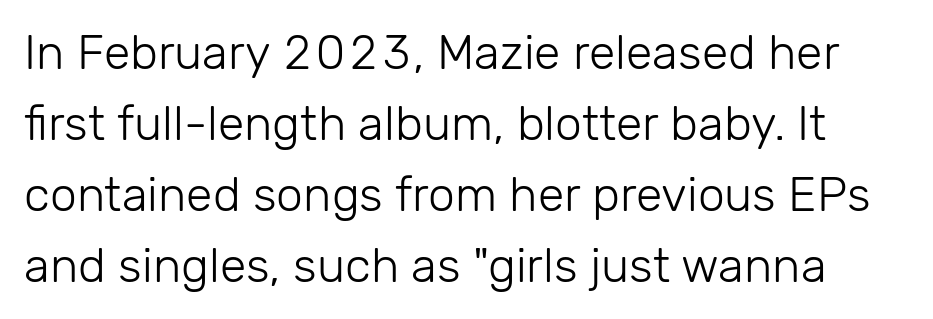
Q: Is the text bold? A: No.
Q: Is the text italic (slanted)? A: No, it is upright.
Q: Is the typeface a serif or a sans-serif typeface? A: Sans-serif.
Q: Is the text underlined? A: No.
Q: Is the spacing between letters normal or unusually wide? A: Normal.
Q: Is the spacing between lines tight, normal or loose? A: Normal.
Q: Width (condensed, normal, or wide)? A: Normal.
Q: Stroke contrast? A: Low.
Q: x-height? A: Medium.
Q: Monospaced? A: No.
